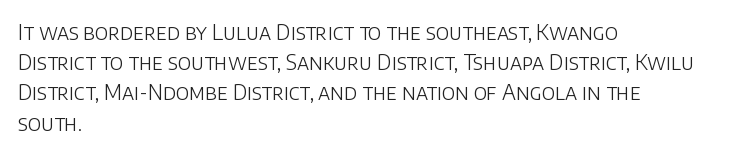
{"italic": "no", "bold": "no", "underline": "no", "align": "left", "line_spacing": "normal", "line_spacing_ratio": 1.44, "letter_spacing": "normal", "letter_spacing_em": 0.0, "glyph_px": 21}
